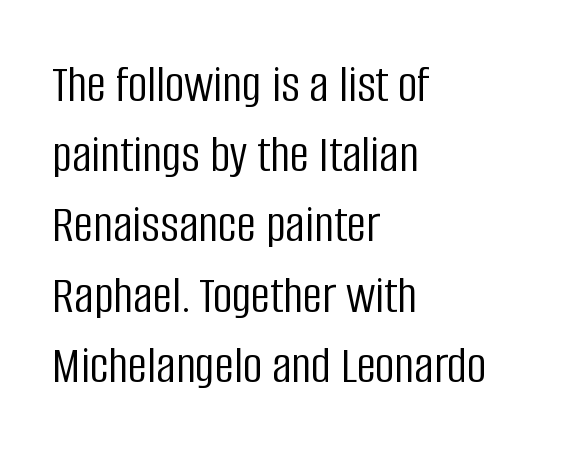
How would I describe the line gaps? Plain and ordinary. Posture: upright roman. Only glyphs here, with clear space below each row. Letter spacing: default.
